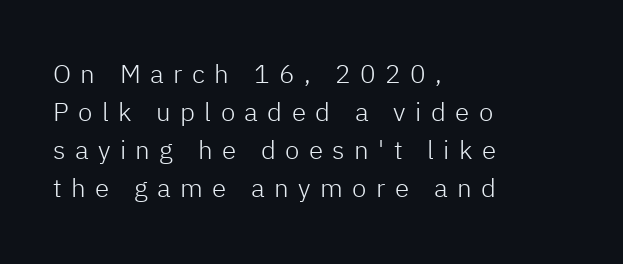
Weight: regular or lighter. Line spacing here is normal. Where is the straight margin? On the left. The specimen reads as upright at a glance.
